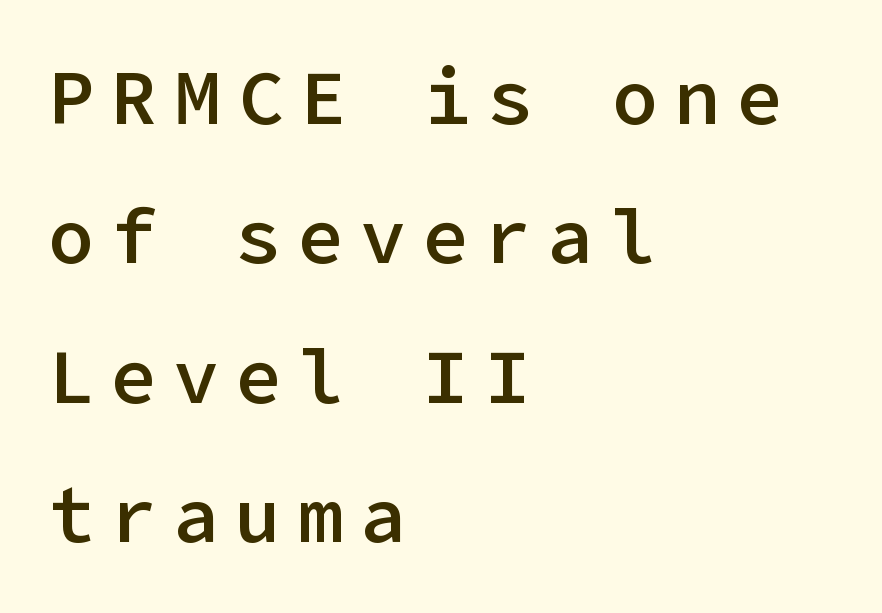
{"serif": "no", "italic": "no", "bold": "semi", "weight": "semibold", "width": "normal", "stroke_contrast": "low", "x_height": "medium", "underline": "no", "align": "left", "line_spacing_ratio": 1.81, "letter_spacing": "wide", "letter_spacing_em": 0.21, "glyph_px": 77}
